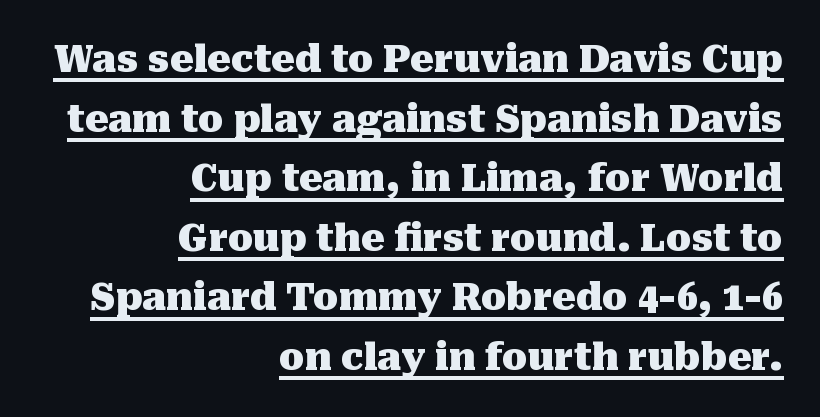
The image shows 37 px heavy serif type, upright; set right-aligned, normal line spacing (1.61x), normal letter spacing, underlined; medium stroke contrast and a medium x-height.
